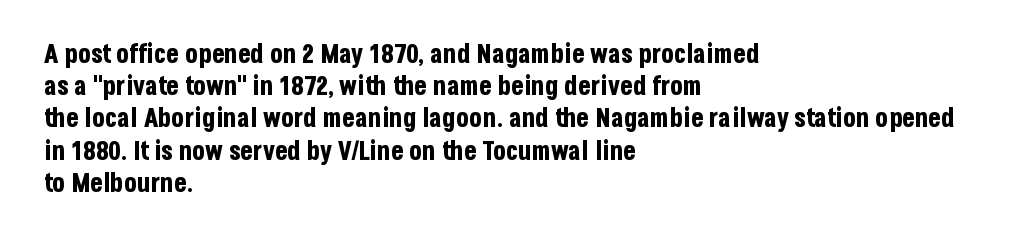
{"italic": "no", "bold": "yes", "underline": "no", "align": "left", "line_spacing_ratio": 1.24, "letter_spacing": "normal", "letter_spacing_em": 0.0, "glyph_px": 26}
